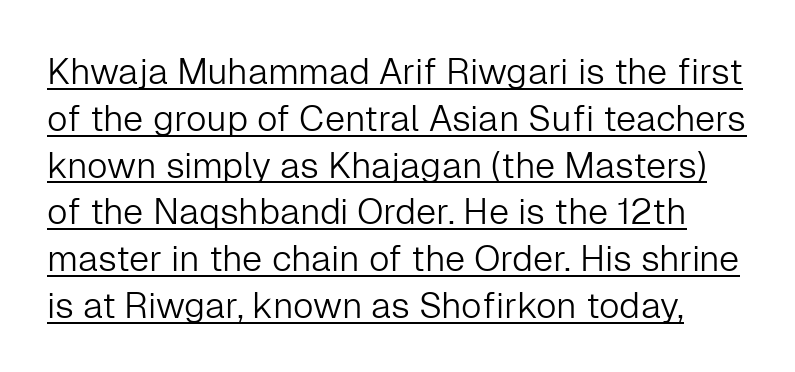
The image shows 36 px light sans-serif type, upright; set normal line spacing (1.3x), normal letter spacing, underlined; low stroke contrast and a medium x-height.
